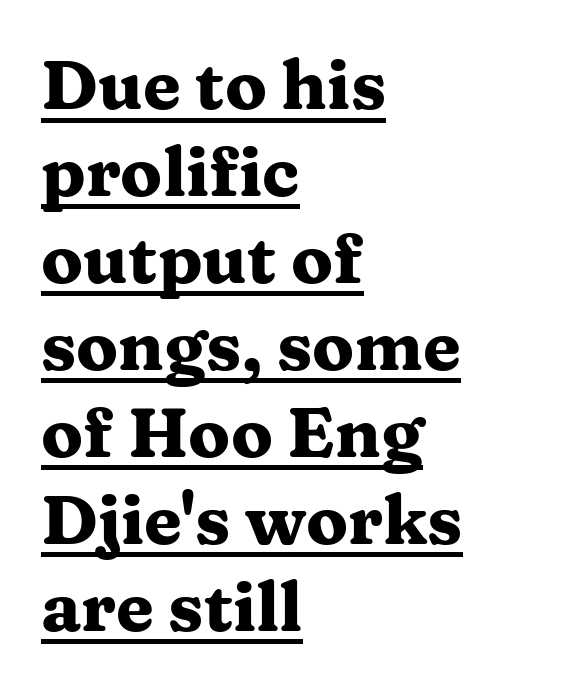
If you measured baseline to baseline, you'd find a middling distance. Posture: straight, roman, zero tilt. Typeset ragged right — the left edge is the straight one. Spacing verdict: proportional, widths tailored to each character. A typesetter would call this zero additional tracking.
